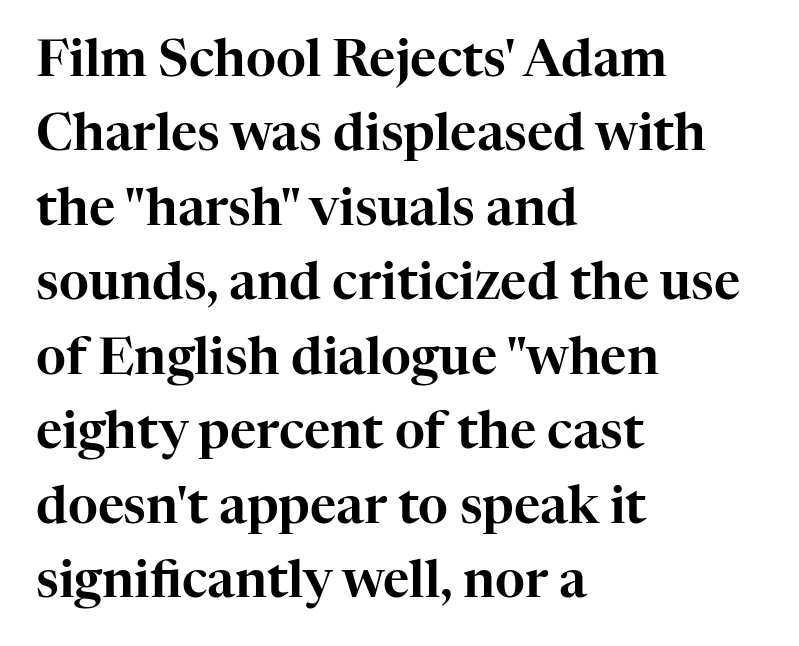
The image shows 51 px serif type, upright; set left-aligned, normal line spacing (1.46x), normal letter spacing, not underlined; high stroke contrast and a medium x-height.
